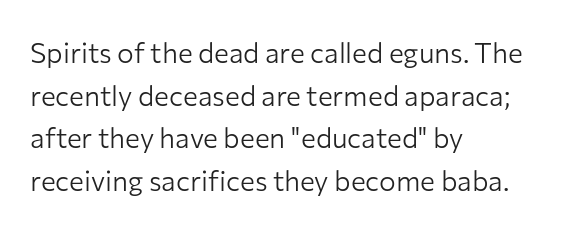
The image shows 28 px light sans-serif type, upright; set left-aligned, normal line spacing (1.52x), normal letter spacing, not underlined; low stroke contrast and a medium x-height.
